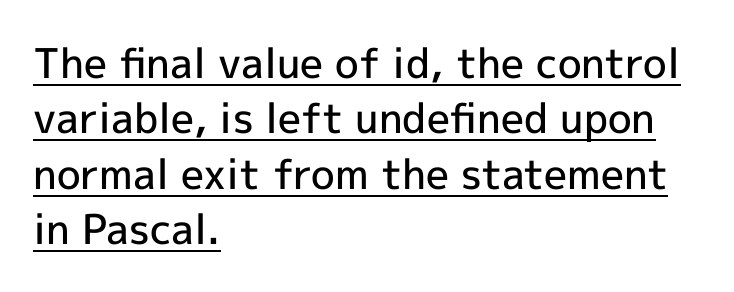
Leftover space on each line is placed entirely after the last word. This block has exactly the height ordinary leading produces. Default kerning and tracking; the words read as compact shapes. This is the regular roman posture of the typeface. A typesetter would call this proportional, since set widths differ per character. This is sans-serif lettering, the kind often seen on screens and signage.
